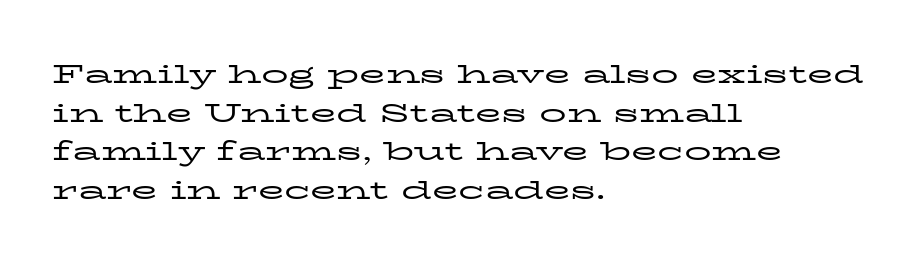
{"italic": "no", "bold": "no", "underline": "no", "align": "left", "line_spacing": "normal", "line_spacing_ratio": 1.43, "letter_spacing": "normal", "letter_spacing_em": 0.0, "glyph_px": 27}
